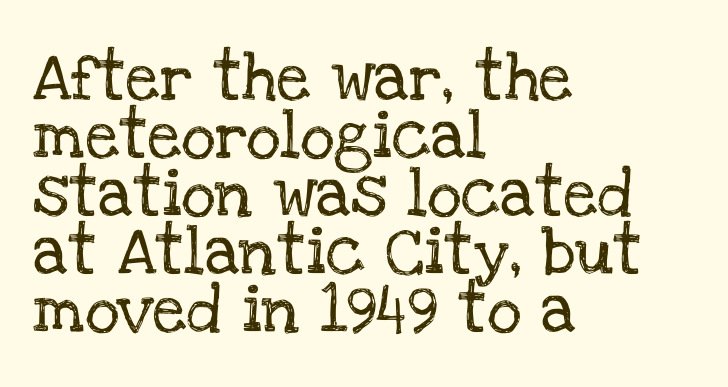
The image shows 48 px serif type, upright; set left-aligned, line spacing 1.21x, normal letter spacing, not underlined; low stroke contrast and a large x-height.
